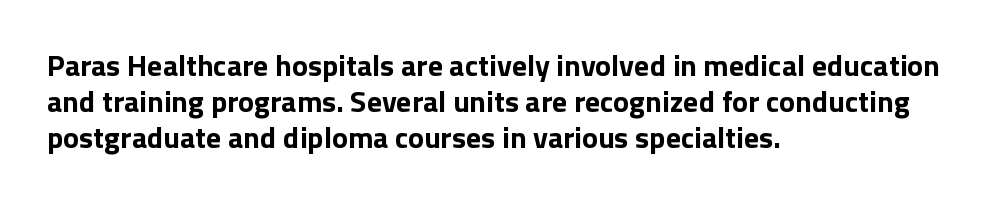
{"serif": "no", "italic": "no", "bold": "yes", "weight": "bold", "width": "normal", "stroke_contrast": "low", "x_height": "medium", "monospaced": "no", "underline": "no", "align": "left", "line_spacing_ratio": 1.2, "letter_spacing": "normal", "letter_spacing_em": 0.0, "glyph_px": 30}
